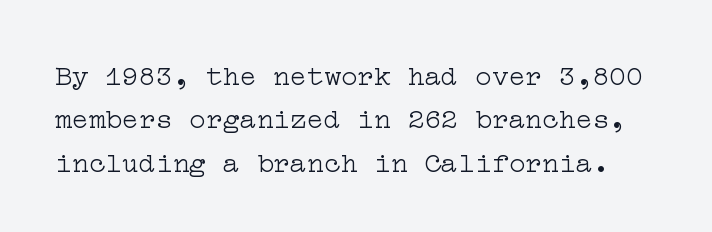
The image shows 28 px light, wide serif type, upright; set normal line spacing (1.55x), normal letter spacing, not underlined; low stroke contrast and a medium x-height.
